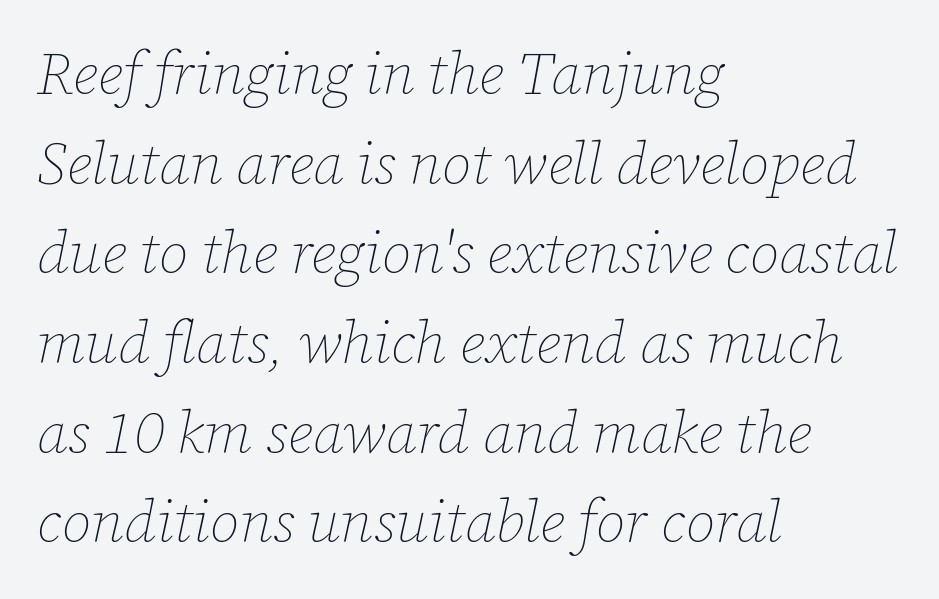
The image shows 59 px thin type, italic (leaning right); set left-aligned, normal line spacing (1.52x), normal letter spacing, not underlined; low stroke contrast and a medium x-height.
